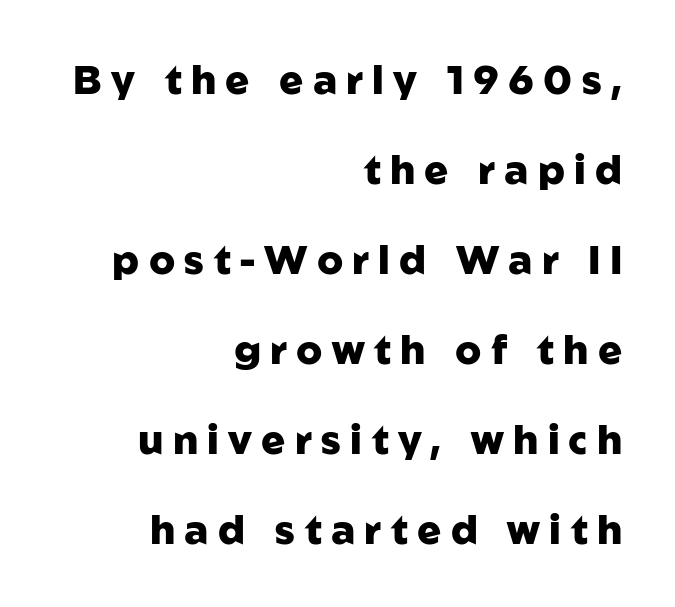
{"serif": "no", "italic": "no", "bold": "yes", "weight": "heavy", "width": "normal", "stroke_contrast": "low", "x_height": "medium", "monospaced": "no", "underline": "no", "align": "right", "line_spacing": "loose", "line_spacing_ratio": 2.25, "letter_spacing": "wide", "letter_spacing_em": 0.23, "glyph_px": 40}
